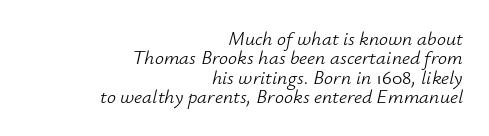
The image shows 20 px text type, italic (leaning right); set right-aligned, tight line spacing (0.97x), normal letter spacing, not underlined.
